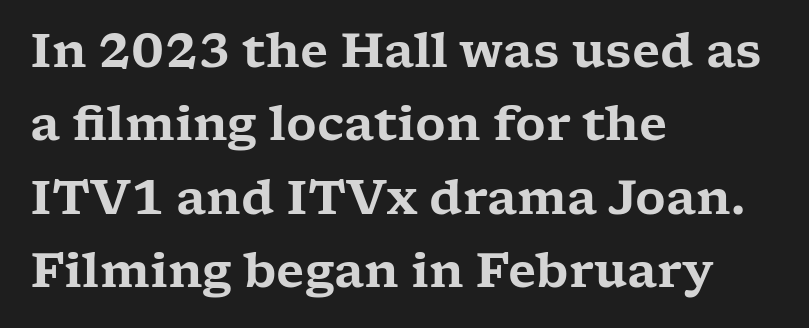
The image shows 47 px wide serif type, upright; set left-aligned, normal line spacing (1.56x), normal letter spacing, not underlined; low stroke contrast and a medium x-height.
